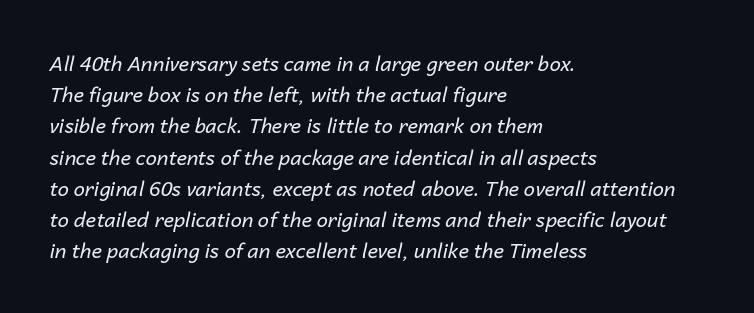
Q: Is the text bold? A: No.
Q: Is the text italic (slanted)? A: Yes, it leans right by about 14 degrees.
Q: Is the text underlined? A: No.
Q: How is the paragraph aligned? A: Left-aligned.
Q: Is the spacing between letters normal or unusually wide? A: Normal.
Q: Is the spacing between lines tight, normal or loose? A: Normal.
